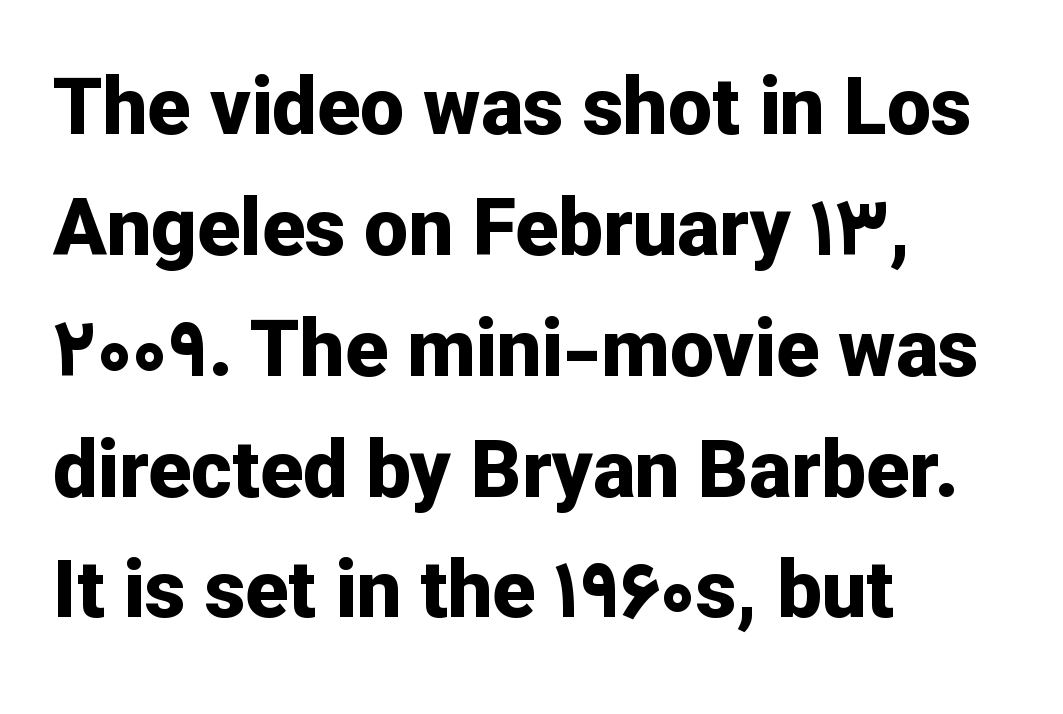
{"serif": "no", "italic": "no", "bold": "yes", "weight": "bold", "width": "normal", "stroke_contrast": "low", "x_height": "medium", "monospaced": "no", "underline": "no", "align": "left", "line_spacing": "normal", "line_spacing_ratio": 1.53, "letter_spacing": "normal", "letter_spacing_em": 0.0, "glyph_px": 79}
